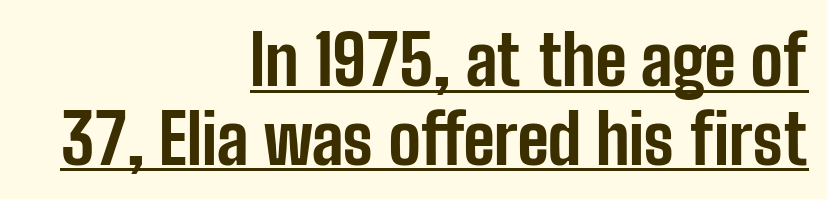
The image shows 68 px bold, condensed sans-serif type, upright; set right-aligned, line spacing 1.16x, normal letter spacing, underlined; low stroke contrast and a medium x-height.
